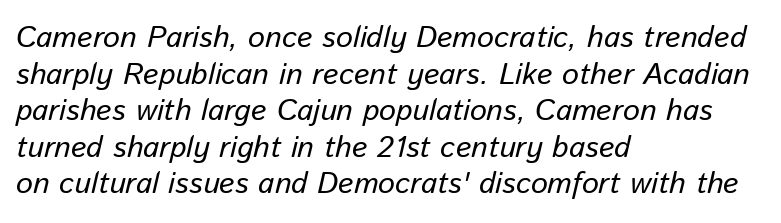
Q: Is the text bold? A: No.
Q: Is the text italic (slanted)? A: Yes, it leans right by about 13 degrees.
Q: Is the text underlined? A: No.
Q: How is the paragraph aligned? A: Left-aligned.
Q: Is the spacing between letters normal or unusually wide? A: Normal.
Q: Width (condensed, normal, or wide)? A: Normal.
Q: Stroke contrast? A: Low.
Q: x-height? A: Medium.
Q: Monospaced? A: No.
